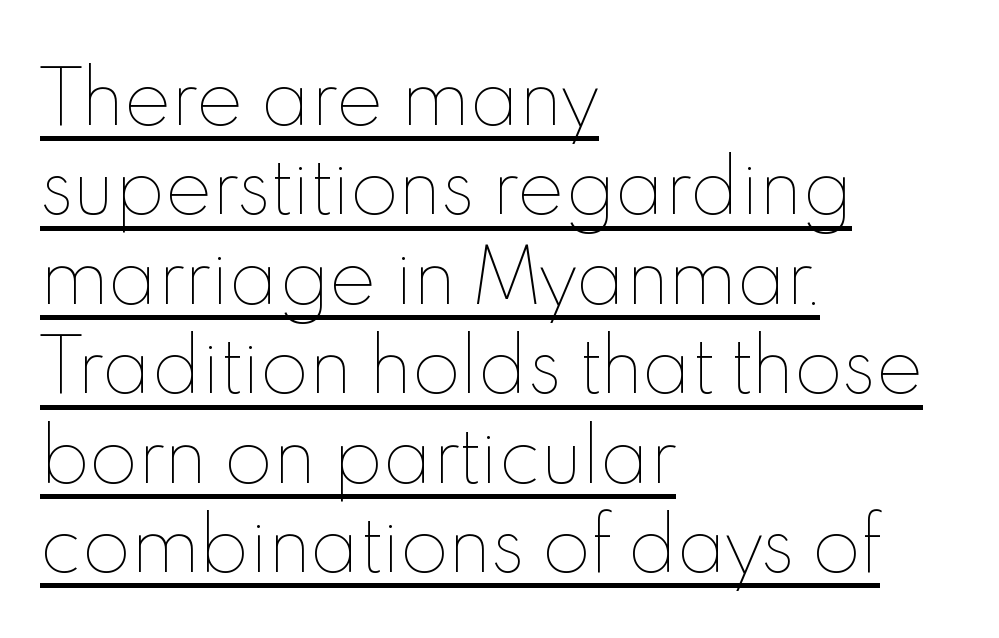
The face used here is proportionally spaced, like ordinary book or web type. One glance says typical: line gaps are just what's usual. You can tell it's not italic because the verticals are truly vertical. A baseline rule has been typeset under these characters.
